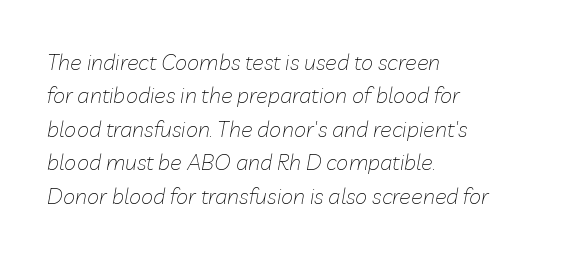
Q: Is the text bold? A: No.
Q: Is the text italic (slanted)? A: Yes, it leans right by about 10 degrees.
Q: Is the text underlined? A: No.
Q: How is the paragraph aligned? A: Left-aligned.
Q: Is the spacing between letters normal or unusually wide? A: Normal.
Q: Is the spacing between lines tight, normal or loose? A: Normal.
